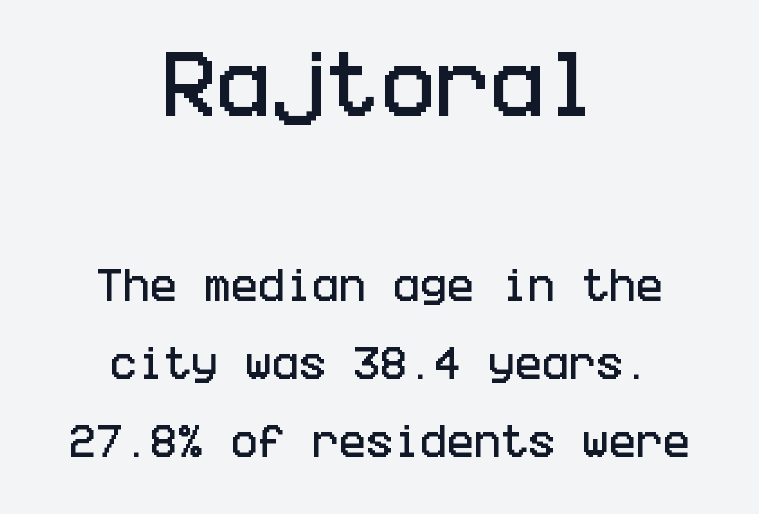
Observe the absence of serifs on each vertical stroke in this sample. Posture: vertical. Does the leading feel generous? Absolutely, it's lavish. Standard letterfit; no display-style spreading of the glyphs.
